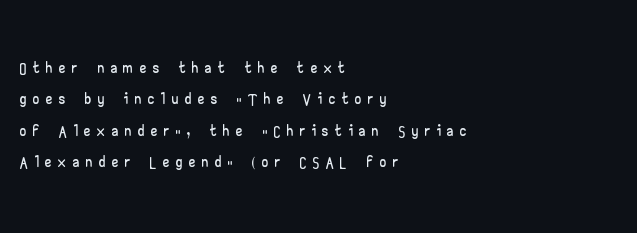
The image shows 24 px text type, upright; set left-aligned, normal line spacing (1.31x), unusually wide letter spacing (+0.3 em), not underlined.
